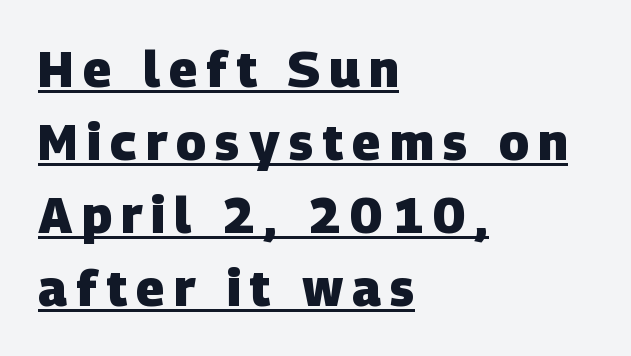
A normal amount of white space separates one row of letters from the next. The passage shown is typed in a proportional face where columns would drift. The designer went with a sans here, leaving each stem footless. The lines are quadded left. Underlining? Definitely there. The face used here has the dense, thick strokes of a bold.
